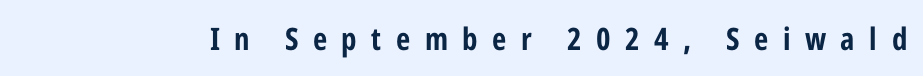
{"serif": "no", "italic": "no", "bold": "yes", "weight": "bold", "width": "condensed", "stroke_contrast": "low", "x_height": "medium", "monospaced": "no", "underline": "no", "letter_spacing": "wide", "letter_spacing_em": 0.47, "glyph_px": 31}
